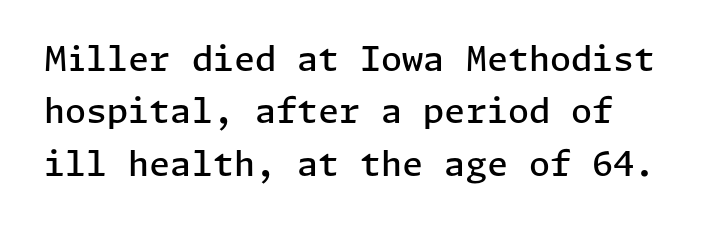
The image shows 34 px semibold sans-serif type, upright; set normal line spacing (1.54x), normal letter spacing, not underlined; low stroke contrast and a medium x-height.
